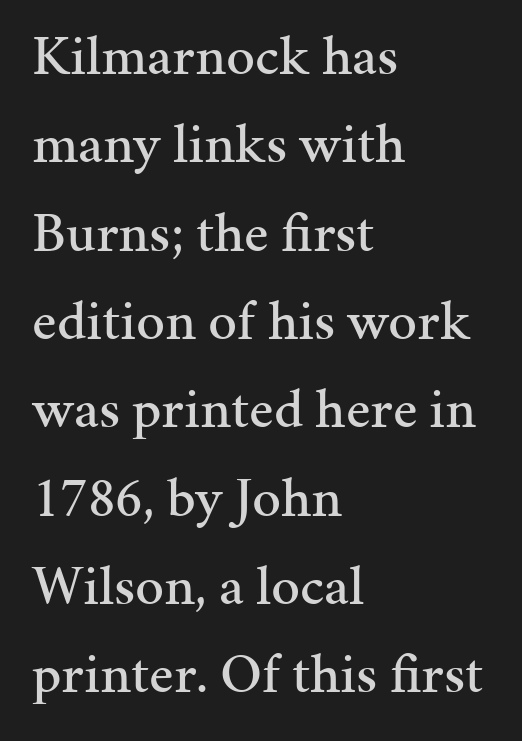
Q: Is the text italic (slanted)? A: No, it is upright.
Q: Is the typeface a serif or a sans-serif typeface? A: Serif.
Q: Is the text underlined? A: No.
Q: How is the paragraph aligned? A: Left-aligned.
Q: Is the spacing between letters normal or unusually wide? A: Normal.
Q: Is the spacing between lines tight, normal or loose? A: Normal.
Q: Width (condensed, normal, or wide)? A: Normal.
Q: Stroke contrast? A: Medium.
Q: x-height? A: Medium.
Q: Monospaced? A: No.
